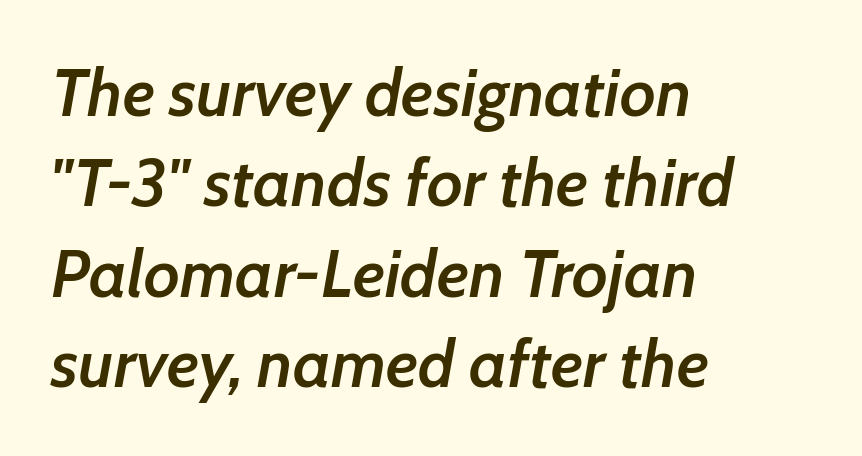
The sample has been set in demibold, a notch under bold. This is oblique type, the kind used for emphasis or titles. Compared with a centered layout, this one pins lines to the left instead. The passage shown is typed in a proportional face where columns would drift. Quick note: underline off.
